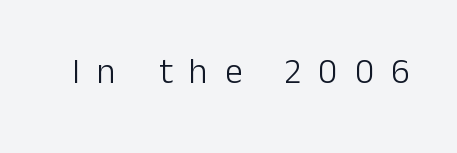
Look at the tracking — it's clearly loosened, letters drifting apart. If you drew a line through each stem, it would be perfectly vertical. The passage shown is typed in a proportional face where columns would drift. Examine the stroke ends and you'll find no serifs.
